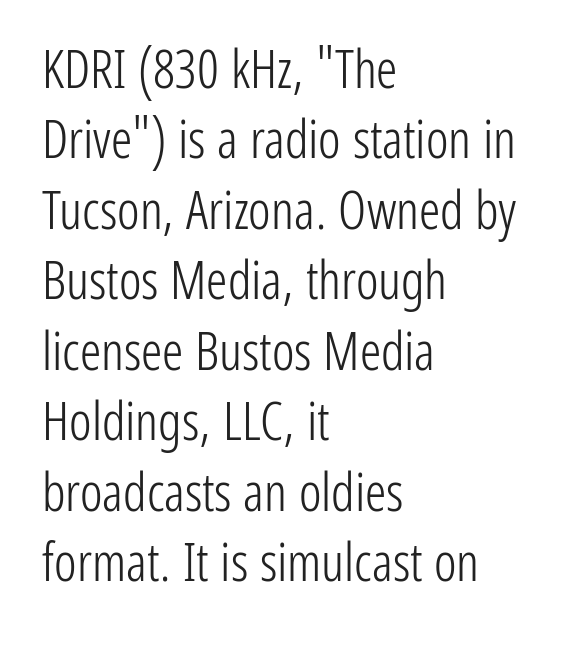
The characters are drawn with everyday or finer stroke widths. Check where the strokes stop: nothing finishes them off — pure sans. The text block is weighted toward the left margin, trailing off unevenly rightward. These lines are rendered in a variable-pitch font. Caption: standard tracking, unaltered. Letters rest on an invisible, unmarked baseline.
